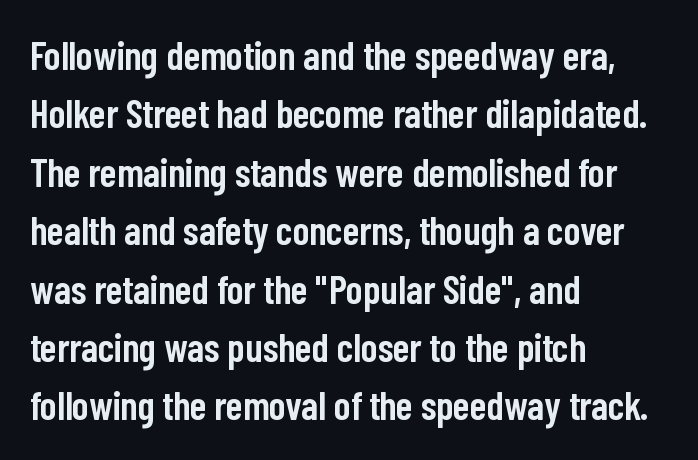
Q: Is the text bold? A: Semi-bold.
Q: Is the text italic (slanted)? A: No, it is upright.
Q: Is the typeface a serif or a sans-serif typeface? A: Sans-serif.
Q: Is the text underlined? A: No.
Q: How is the paragraph aligned? A: Left-aligned.
Q: Is the spacing between letters normal or unusually wide? A: Normal.
Q: Is the spacing between lines tight, normal or loose? A: Normal.
Q: Width (condensed, normal, or wide)? A: Condensed.
Q: Stroke contrast? A: Low.
Q: x-height? A: Medium.
Q: Monospaced? A: No.
